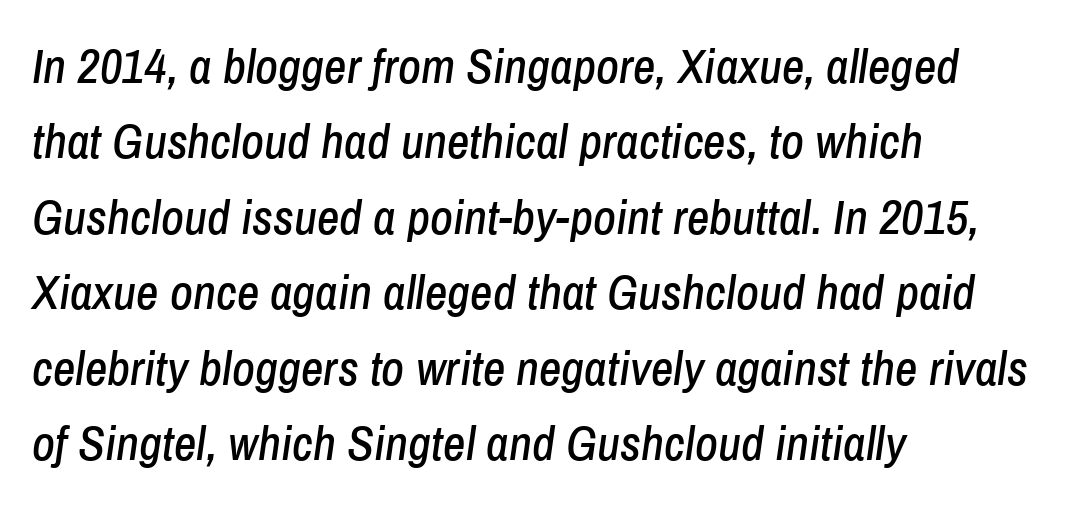
The image shows 49 px condensed type, italic (leaning right); set left-aligned, normal line spacing (1.54x), normal letter spacing, not underlined; low stroke contrast and a medium x-height.
